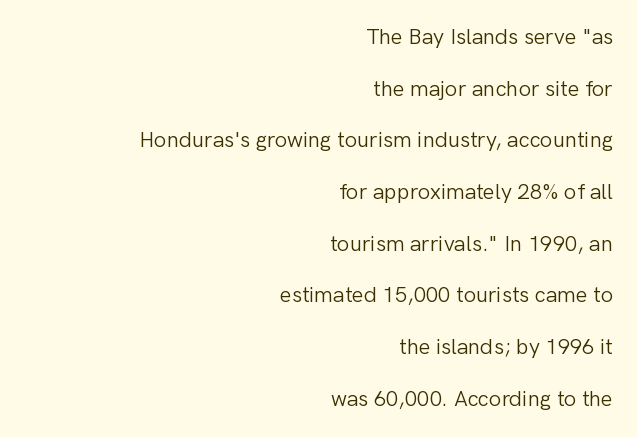
{"italic": "no", "bold": "no", "underline": "no", "align": "right", "line_spacing": "loose", "line_spacing_ratio": 2.35, "letter_spacing": "normal", "letter_spacing_em": 0.0, "glyph_px": 22}
